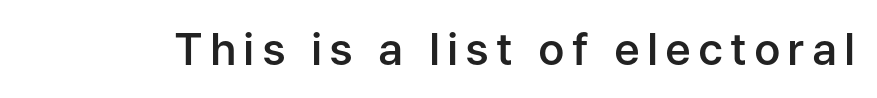
{"serif": "no", "italic": "no", "bold": "semi", "weight": "semibold", "width": "normal", "stroke_contrast": "low", "x_height": "medium", "monospaced": "no", "underline": "no", "glyph_px": 44}
